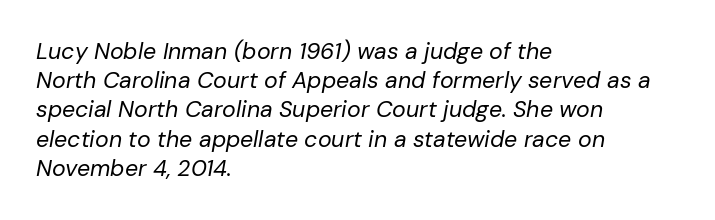
{"italic": "yes", "lean": "right", "slant_degrees": 10, "bold": "no", "underline": "no", "align": "left", "line_spacing": "normal", "line_spacing_ratio": 1.27, "letter_spacing": "normal", "letter_spacing_em": 0.0, "glyph_px": 23}
